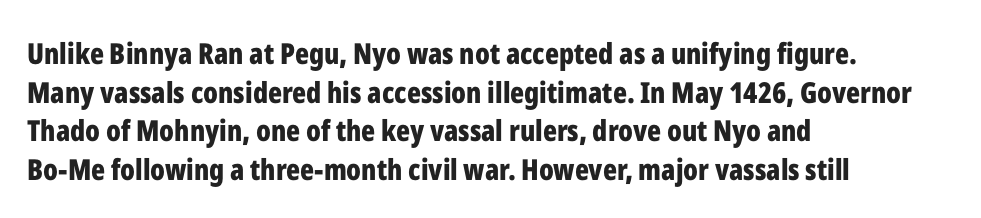
Q: Is the text bold? A: Yes.
Q: Is the text italic (slanted)? A: No, it is upright.
Q: Is the typeface a serif or a sans-serif typeface? A: Sans-serif.
Q: Is the text underlined? A: No.
Q: How is the paragraph aligned? A: Left-aligned.
Q: Is the spacing between letters normal or unusually wide? A: Normal.
Q: Is the spacing between lines tight, normal or loose? A: Normal.
Q: Width (condensed, normal, or wide)? A: Condensed.
Q: Stroke contrast? A: Low.
Q: x-height? A: Medium.
Q: Monospaced? A: No.
